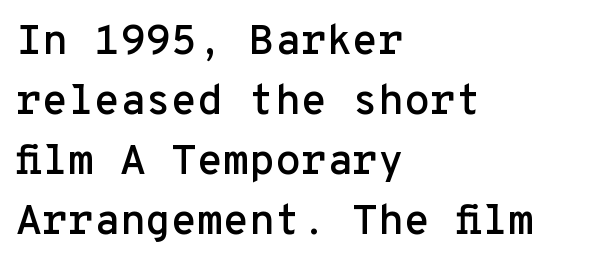
The passage shown is typed in a monospace face where columns stay perfectly aligned. Clear beneath every line of the passage. The face used here is a sans, in the tradition of grotesques and geometrics. The vertical gap from one line to the next is medium. Layout note: lines flush left. Letter spacing: default.
